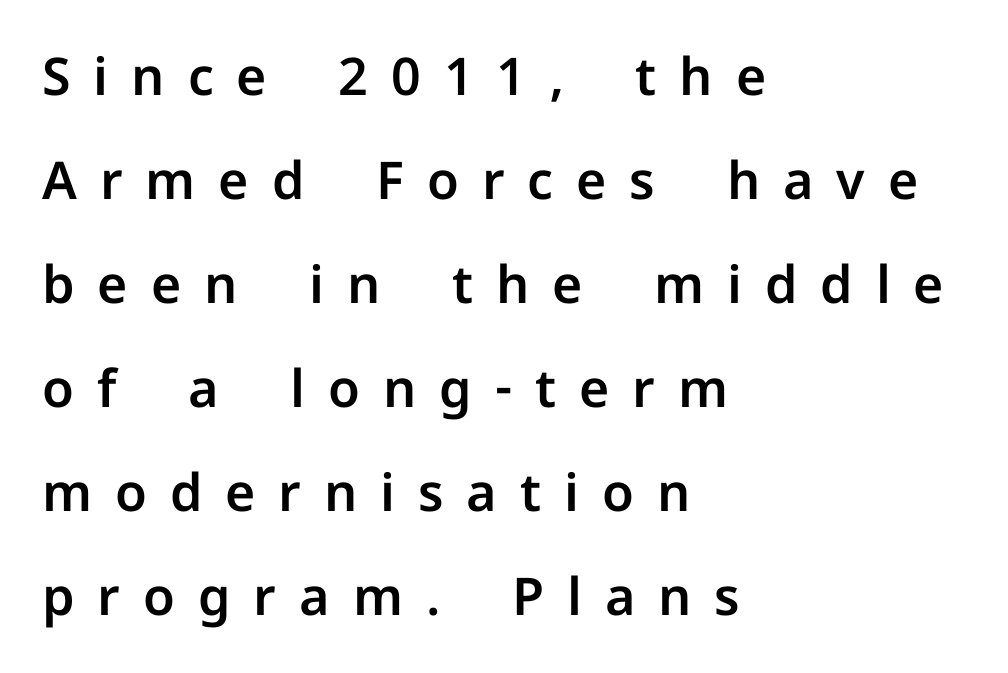
The image shows 52 px sans-serif type, upright; set left-aligned, loose line spacing (2.0x), unusually wide letter spacing (+0.44 em), not underlined; low stroke contrast and a medium x-height.
